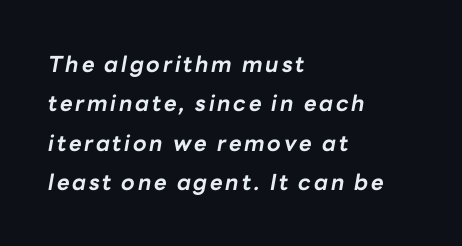
The image shows 22 px bold type, italic (leaning right); set left-aligned, line spacing 1.79x, not underlined.
